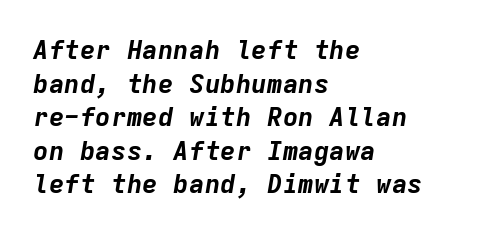
The image shows 26 px bold type, italic (leaning right); set left-aligned, normal line spacing (1.29x), normal letter spacing, not underlined.
